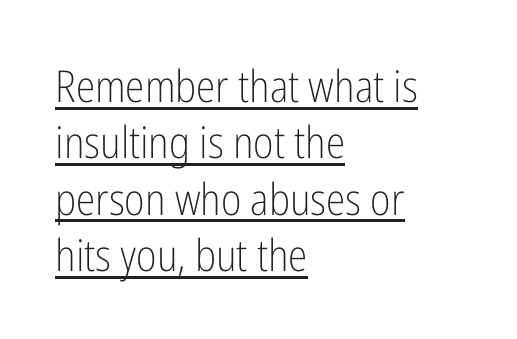
{"serif": "no", "italic": "no", "bold": "no", "weight": "light", "width": "condensed", "stroke_contrast": "low", "x_height": "medium", "monospaced": "no", "underline": "yes", "align": "left", "line_spacing": "normal", "line_spacing_ratio": 1.28, "letter_spacing": "normal", "letter_spacing_em": 0.0, "glyph_px": 44}
